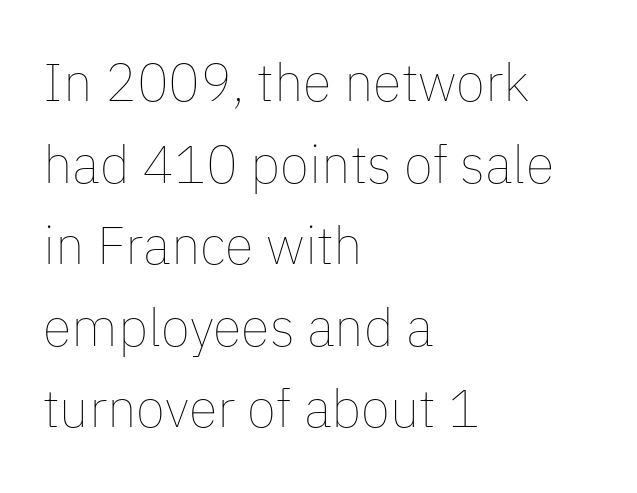
Q: Is the text bold? A: No.
Q: Is the text italic (slanted)? A: No, it is upright.
Q: Is the text underlined? A: No.
Q: How is the paragraph aligned? A: Left-aligned.
Q: Is the spacing between letters normal or unusually wide? A: Normal.
Q: Is the spacing between lines tight, normal or loose? A: Normal.
Q: Width (condensed, normal, or wide)? A: Normal.
Q: Stroke contrast? A: Low.
Q: x-height? A: Medium.
Q: Monospaced? A: No.
